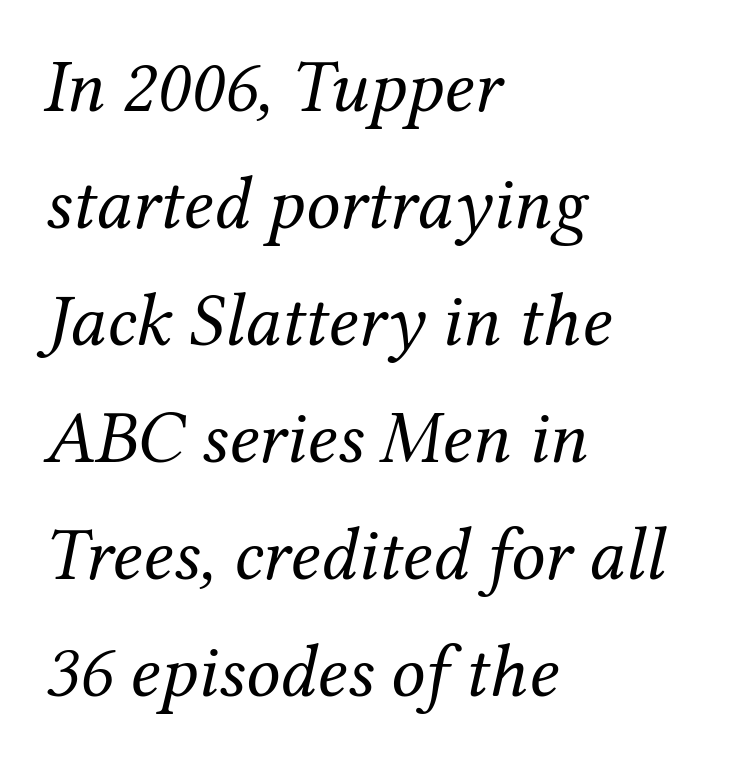
Q: Is the text bold? A: No.
Q: Is the text italic (slanted)? A: Yes, it leans right by about 12 degrees.
Q: Is the typeface a serif or a sans-serif typeface? A: Serif.
Q: Is the text underlined? A: No.
Q: How is the paragraph aligned? A: Left-aligned.
Q: Is the spacing between letters normal or unusually wide? A: Normal.
Q: Is the spacing between lines tight, normal or loose? A: Normal.
Q: Width (condensed, normal, or wide)? A: Normal.
Q: Stroke contrast? A: Medium.
Q: x-height? A: Medium.
Q: Monospaced? A: No.
